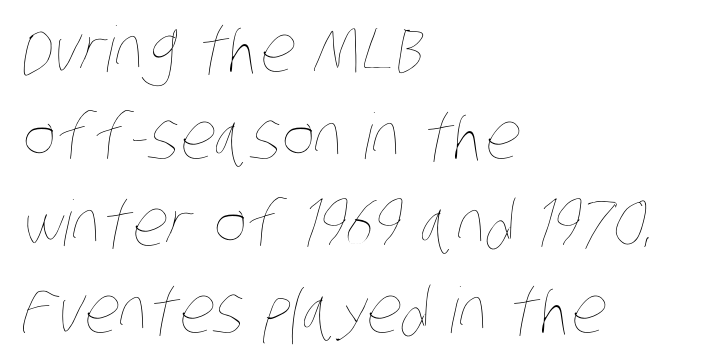
Q: Is the text bold? A: No.
Q: Is the text underlined? A: No.
Q: How is the paragraph aligned? A: Left-aligned.
Q: Is the spacing between letters normal or unusually wide? A: Normal.
Q: Is the spacing between lines tight, normal or loose? A: Normal.
Q: Width (condensed, normal, or wide)? A: Condensed.
Q: Stroke contrast? A: Low.
Q: x-height? A: Large.
Q: Monospaced? A: No.
